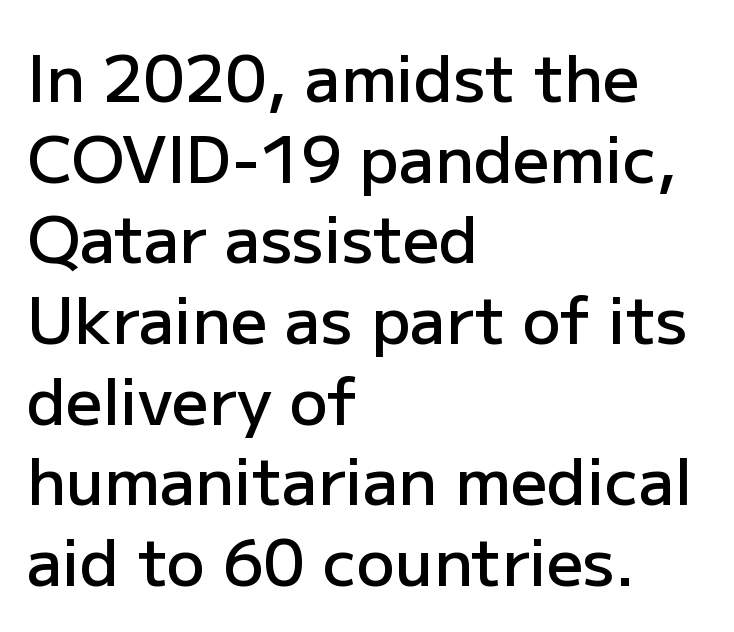
{"serif": "no", "italic": "no", "bold": "semi", "weight": "semibold", "width": "normal", "stroke_contrast": "low", "x_height": "medium", "monospaced": "no", "underline": "no", "align": "left", "line_spacing": "normal", "line_spacing_ratio": 1.26, "letter_spacing": "normal", "letter_spacing_em": 0.0, "glyph_px": 64}
